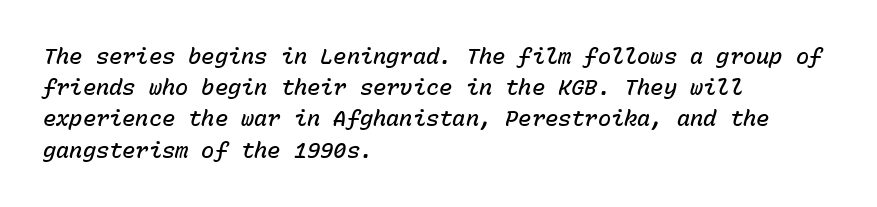
{"italic": "yes", "lean": "right", "slant_degrees": 15, "bold": "semi", "underline": "no", "align": "left", "line_spacing": "normal", "line_spacing_ratio": 1.42, "letter_spacing": "normal", "letter_spacing_em": 0.0, "glyph_px": 22}
